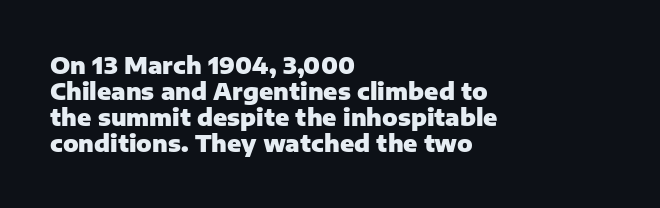
Q: Is the text bold? A: Yes.
Q: Is the text italic (slanted)? A: No, it is upright.
Q: Is the text underlined? A: No.
Q: How is the paragraph aligned? A: Left-aligned.
Q: Is the spacing between letters normal or unusually wide? A: Normal.
Q: Is the spacing between lines tight, normal or loose? A: Tight.
